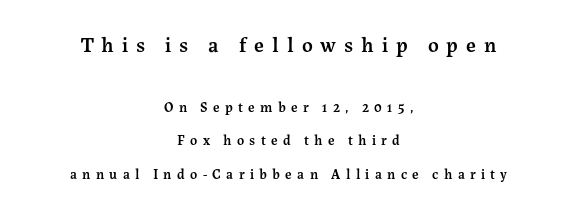
The specimen omits any rule beneath the text block's lines. How heavy is the stroke? Medium-heavy — a semibold, shy of bold. The designer gave the opening block more size than the closing block. Every character sits straight up, as roman type does.
